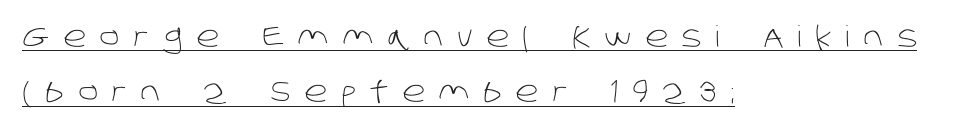
{"serif": "no", "bold": "no", "weight": "light", "width": "normal", "stroke_contrast": "low", "x_height": "large", "monospaced": "no", "underline": "yes", "align": "left", "line_spacing": "loose", "line_spacing_ratio": 1.9, "letter_spacing": "wide", "letter_spacing_em": 0.48, "glyph_px": 29}
